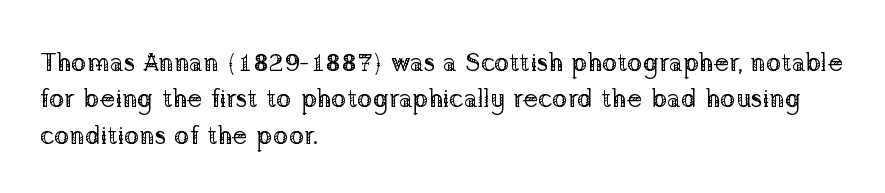
The image shows 26 px text type, upright; set left-aligned, normal line spacing (1.4x), normal letter spacing, not underlined.
